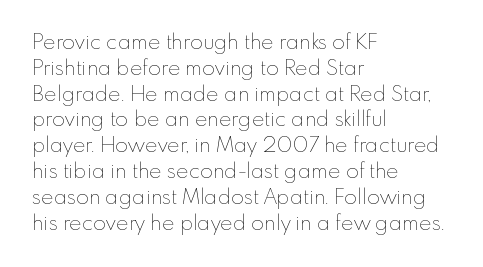
{"italic": "no", "bold": "no", "underline": "no", "align": "left", "line_spacing_ratio": 1.23, "letter_spacing": "normal", "letter_spacing_em": 0.0, "glyph_px": 21}
